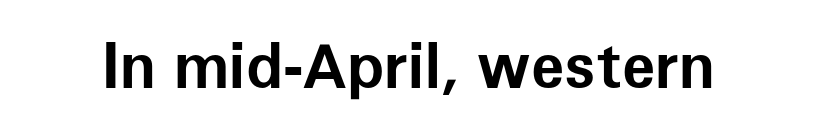
The image shows 61 px bold sans-serif type, upright; set normal letter spacing, not underlined; low stroke contrast and a medium x-height.
